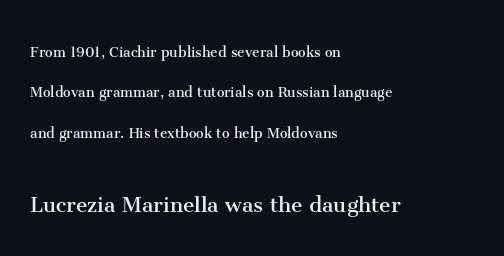
Observe the ordinary spacing: letters are neighbours, not strangers. Decoration check: the copy has no underline. Typesetter's note — lower block bumped up in size, upper block left smaller. The compositor pushed each line to the left boundary. Vertically, the passage feels expansive, rows floating well apart.
